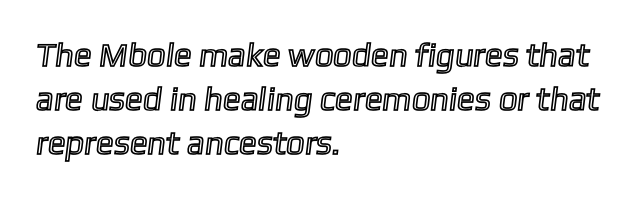
Has an underline been added? It has not. The rendering uses a moderate line-height, typical for paragraphs. The gaps between neighbouring characters are ordinary and unremarkable. Visually the block forms a straight wall on the left and a jagged coastline on the right. These lines are rendered in a variable-pitch font.
